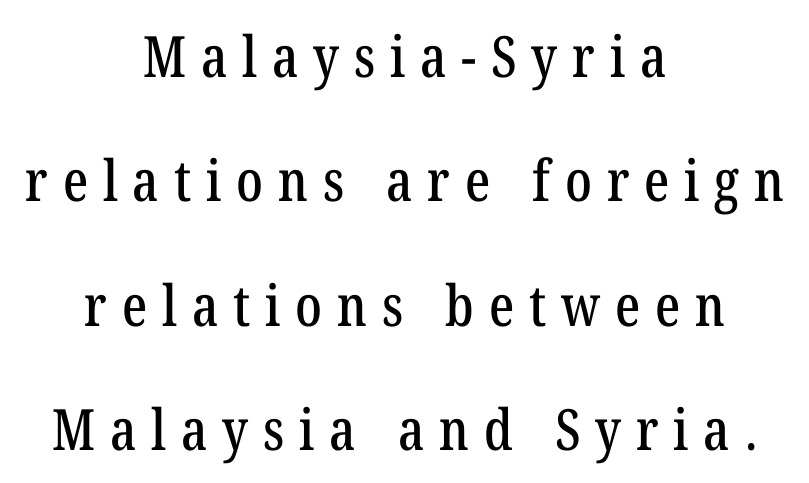
The image shows 57 px condensed serif type, upright; set centered, loose line spacing (2.18x), unusually wide letter spacing (+0.26 em), not underlined; low stroke contrast and a medium x-height.
